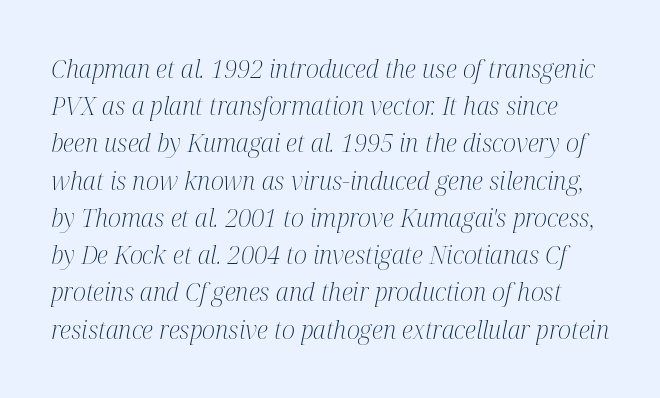
{"italic": "yes", "lean": "right", "slant_degrees": 12, "bold": "no", "underline": "no", "line_spacing": "normal", "line_spacing_ratio": 1.49, "letter_spacing": "normal", "letter_spacing_em": 0.0, "glyph_px": 25}
